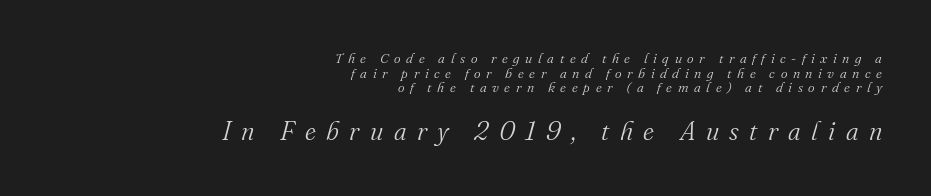
The image shows 26 px text type, italic (leaning right); set right-aligned, tight line spacing (1.05x), unusually wide letter spacing (+0.4 em), not underlined; the second (bottom) block is 1.86x larger.
